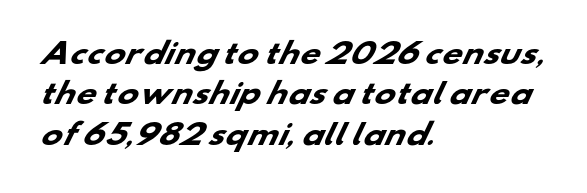
Q: Is the text bold? A: Yes.
Q: Is the typeface a serif or a sans-serif typeface? A: Sans-serif.
Q: Is the text underlined? A: No.
Q: How is the paragraph aligned? A: Left-aligned.
Q: Is the spacing between letters normal or unusually wide? A: Normal.
Q: Is the spacing between lines tight, normal or loose? A: Normal.
Q: Width (condensed, normal, or wide)? A: Wide.
Q: Stroke contrast? A: Low.
Q: x-height? A: Small.
Q: Monospaced? A: No.
